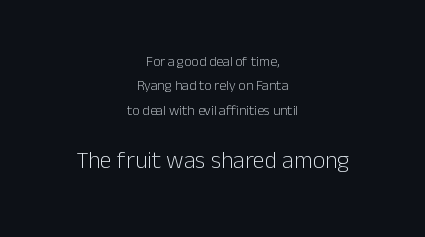
{"italic": "no", "bold": "no", "underline": "no", "align": "center", "line_spacing_ratio": 1.74, "letter_spacing": "normal", "letter_spacing_em": 0.0, "larger_block": "second", "size_ratio": 1.71, "glyph_px": 24}
